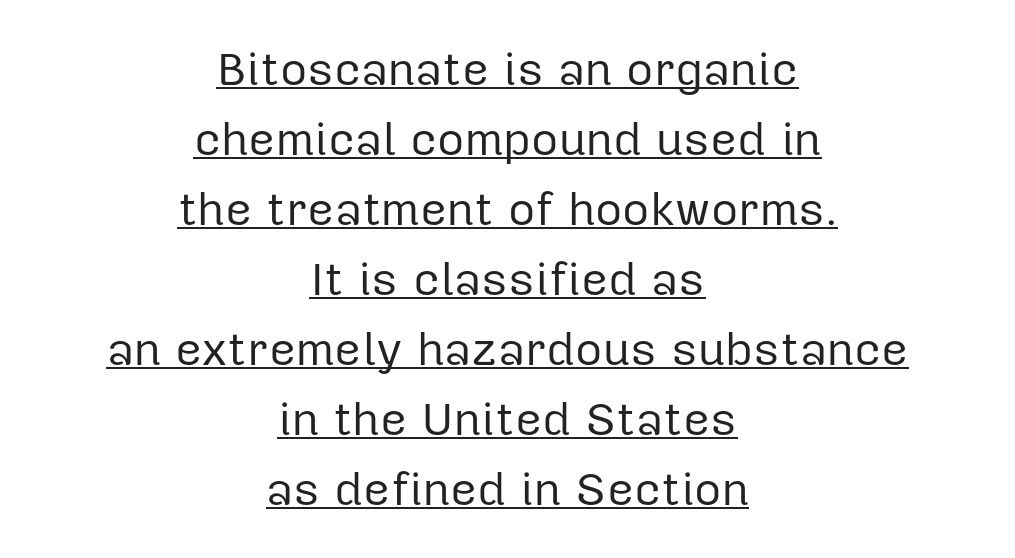
Q: Is the text bold? A: No.
Q: Is the text italic (slanted)? A: No, it is upright.
Q: Is the typeface a serif or a sans-serif typeface? A: Sans-serif.
Q: Is the text underlined? A: Yes.
Q: How is the paragraph aligned? A: Centered.
Q: Is the spacing between letters normal or unusually wide? A: Normal.
Q: Is the spacing between lines tight, normal or loose? A: Normal.
Q: Width (condensed, normal, or wide)? A: Normal.
Q: Stroke contrast? A: Low.
Q: x-height? A: Medium.
Q: Monospaced? A: No.
